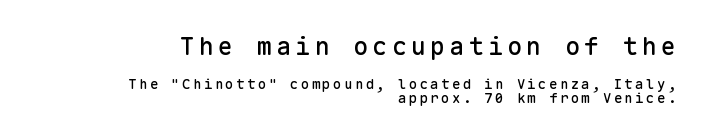
Quick note: underline off. Caption: upper text group enlarged, lower text group reduced. This block would grow much taller if given ordinary leading; it's compressed now. If you drew a ruler down the right edge, every line would touch it.
